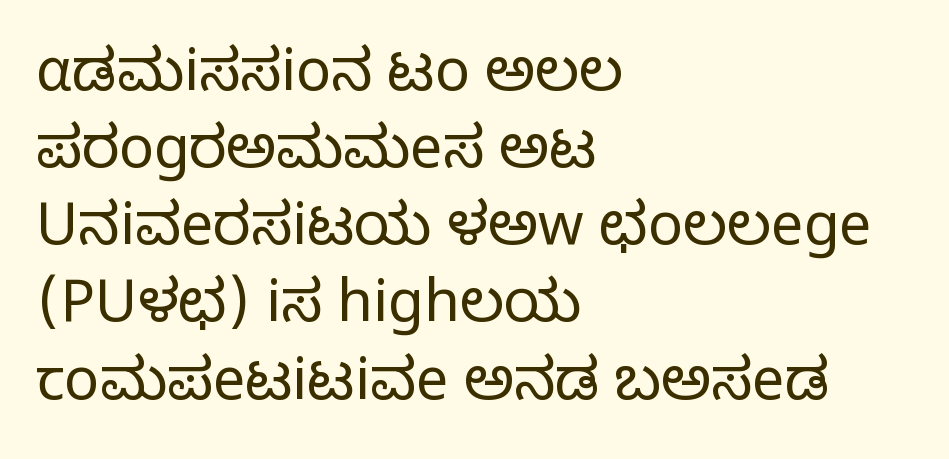
The image shows 58 px light sans-serif type, upright; set left-aligned, normal line spacing (1.33x), normal letter spacing, not underlined; low stroke contrast and a medium x-height.
